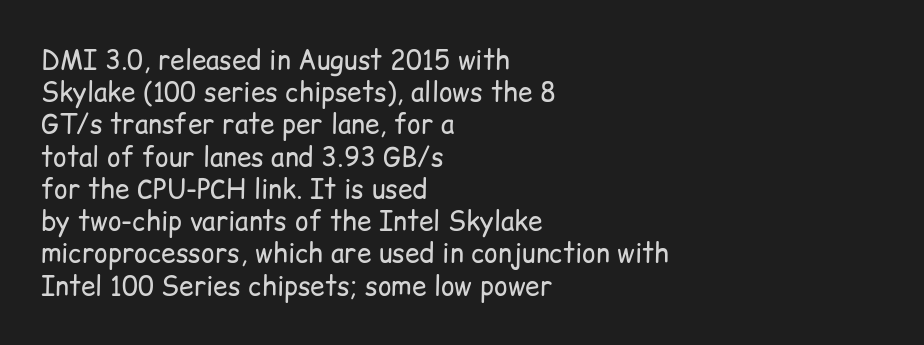
Q: Is the text bold? A: No.
Q: Is the text italic (slanted)? A: No, it is upright.
Q: Is the text underlined? A: No.
Q: How is the paragraph aligned? A: Left-aligned.
Q: Is the spacing between letters normal or unusually wide? A: Normal.
